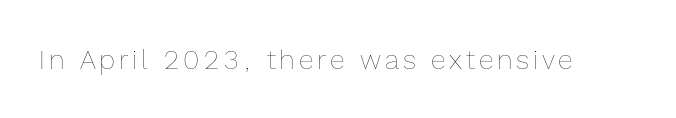
Q: Is the text bold? A: No.
Q: Is the text italic (slanted)? A: No, it is upright.
Q: Is the text underlined? A: No.
